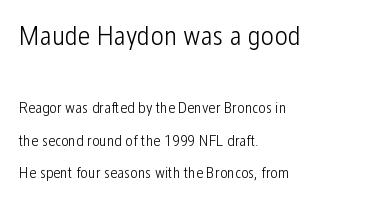
{"serif": "no", "italic": "no", "bold": "no", "weight": "light", "width": "condensed", "stroke_contrast": "low", "x_height": "medium", "monospaced": "no", "underline": "no", "align": "left", "line_spacing": "loose", "line_spacing_ratio": 2.03, "letter_spacing": "normal", "letter_spacing_em": 0.0, "larger_block": "first", "size_ratio": 1.75, "glyph_px": 28}
